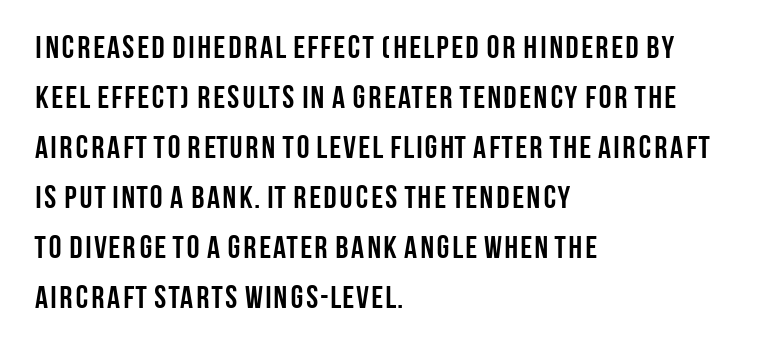
The glyphs in this specimen are sans serif. Nope, not italic — everything's standing straight. Compared with typical paragraphs, the rows here are spaced about the same. Visually the block forms a straight wall on the left and a jagged coastline on the right. Underline: absent.
